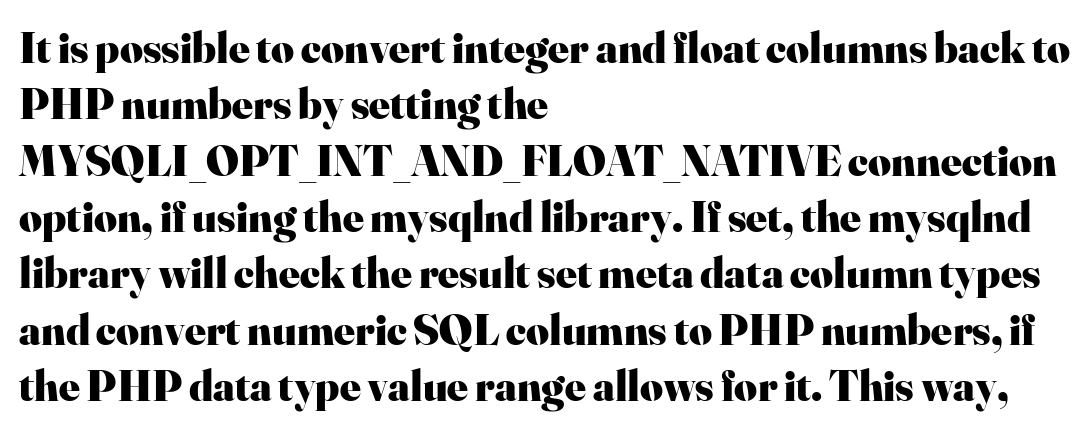
Q: Is the text bold? A: Yes.
Q: Is the text italic (slanted)? A: No, it is upright.
Q: Is the typeface a serif or a sans-serif typeface? A: Serif.
Q: Is the text underlined? A: No.
Q: How is the paragraph aligned? A: Left-aligned.
Q: Is the spacing between letters normal or unusually wide? A: Normal.
Q: Is the spacing between lines tight, normal or loose? A: Normal.
Q: Width (condensed, normal, or wide)? A: Normal.
Q: Stroke contrast? A: High.
Q: x-height? A: Small.
Q: Monospaced? A: No.
